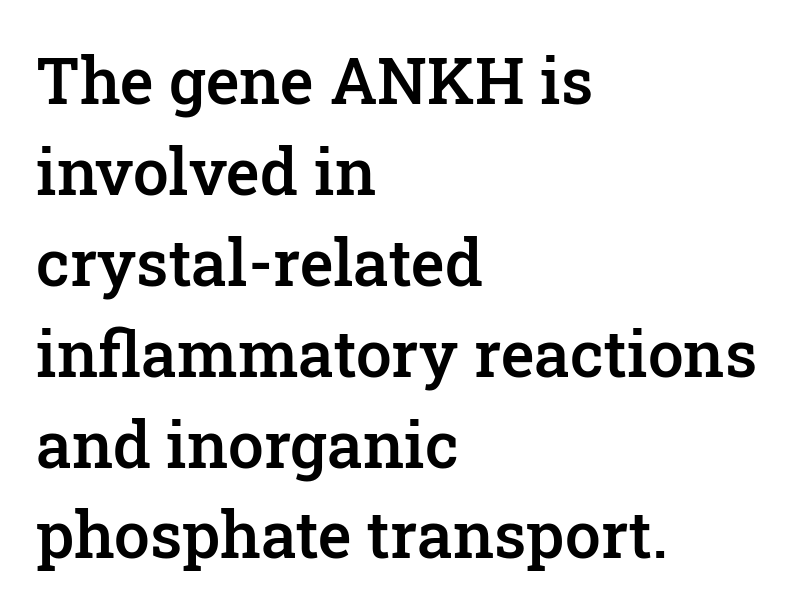
{"serif": "yes", "italic": "no", "bold": "semi", "weight": "semibold", "width": "normal", "stroke_contrast": "low", "x_height": "medium", "monospaced": "no", "underline": "no", "align": "left", "line_spacing": "normal", "line_spacing_ratio": 1.42, "letter_spacing": "normal", "letter_spacing_em": 0.0, "glyph_px": 64}
